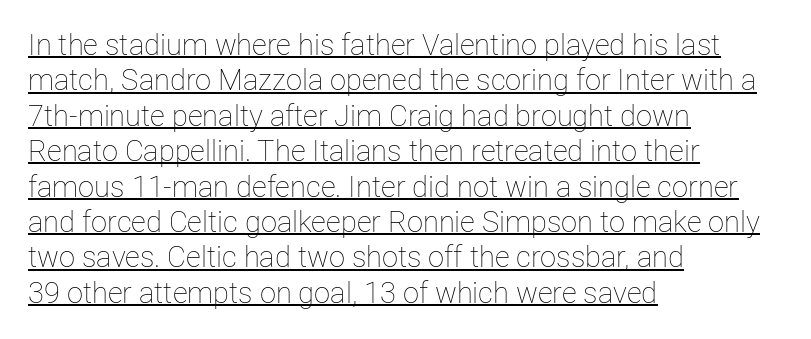
Q: Is the text bold? A: No.
Q: Is the text italic (slanted)? A: No, it is upright.
Q: Is the text underlined? A: Yes.
Q: How is the paragraph aligned? A: Left-aligned.
Q: Is the spacing between letters normal or unusually wide? A: Normal.
Q: Width (condensed, normal, or wide)? A: Normal.
Q: Stroke contrast? A: Low.
Q: x-height? A: Medium.
Q: Monospaced? A: No.
